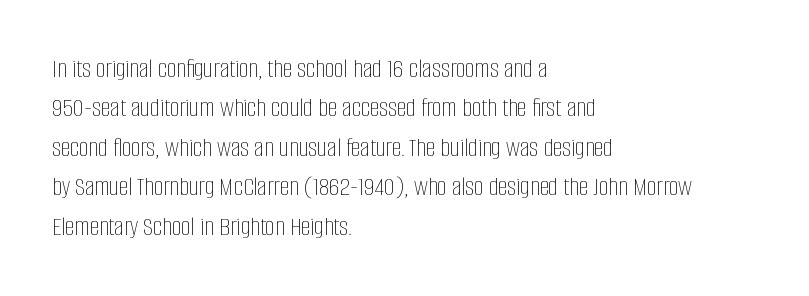
{"italic": "no", "bold": "no", "underline": "no", "align": "left", "line_spacing": "normal", "line_spacing_ratio": 1.46, "letter_spacing": "normal", "letter_spacing_em": 0.0, "glyph_px": 27}
